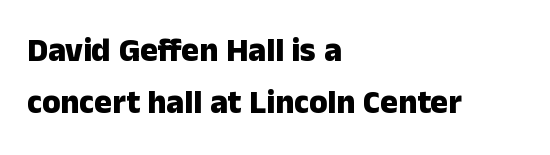
The image shows 33 px heavy sans-serif type, upright; set left-aligned, normal line spacing (1.59x), normal letter spacing, not underlined; low stroke contrast and a medium x-height.
